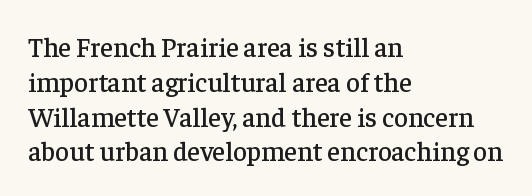
{"italic": "no", "underline": "no", "align": "left", "line_spacing": "normal", "line_spacing_ratio": 1.29, "letter_spacing": "normal", "letter_spacing_em": 0.0, "glyph_px": 27}
